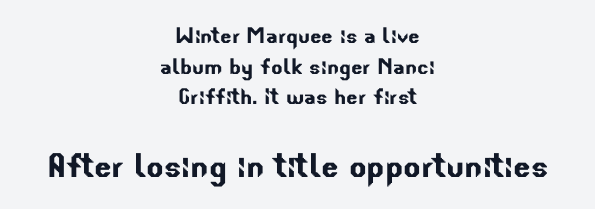
The image shows 41 px sans-serif type; set centered, tight line spacing (1.13x), normal letter spacing, not underlined; the second (bottom) block is 1.52x larger; low stroke contrast and a small x-height.
